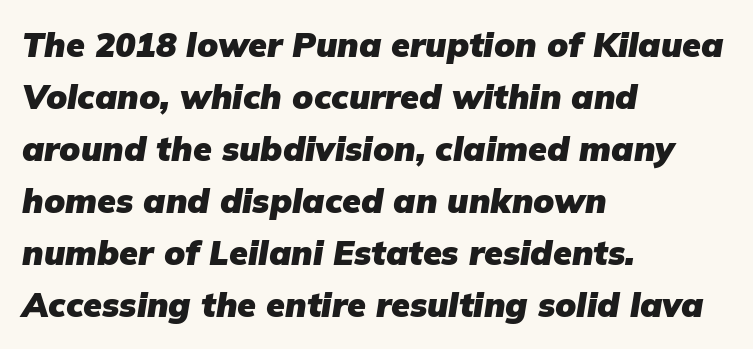
The image shows 34 px heavy type, italic (leaning right); set left-aligned, normal line spacing (1.53x), normal letter spacing, not underlined; low stroke contrast and a medium x-height.
